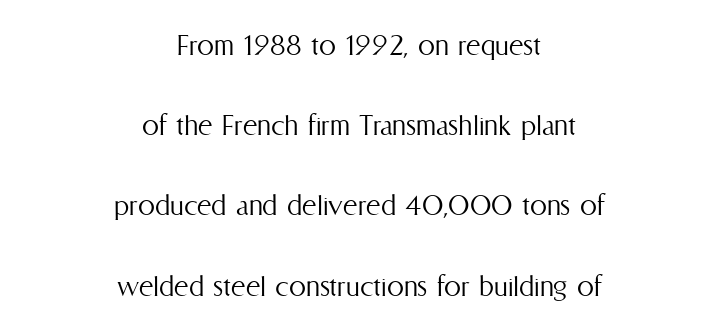
Q: Is the text bold? A: No.
Q: Is the text italic (slanted)? A: No, it is upright.
Q: Is the text underlined? A: No.
Q: How is the paragraph aligned? A: Centered.
Q: Is the spacing between letters normal or unusually wide? A: Normal.
Q: Is the spacing between lines tight, normal or loose? A: Loose.
Q: Width (condensed, normal, or wide)? A: Condensed.
Q: Stroke contrast? A: Medium.
Q: x-height? A: Medium.
Q: Monospaced? A: No.
